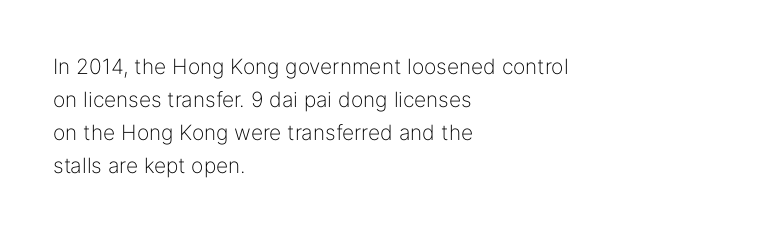
The image shows 21 px text type, upright; set left-aligned, normal line spacing (1.57x), normal letter spacing, not underlined.
